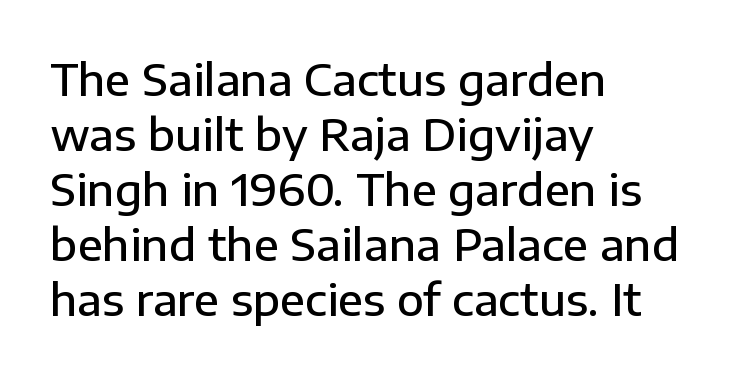
The image shows 44 px semibold sans-serif type, upright; set left-aligned, normal line spacing (1.25x), normal letter spacing, not underlined; low stroke contrast and a medium x-height.
